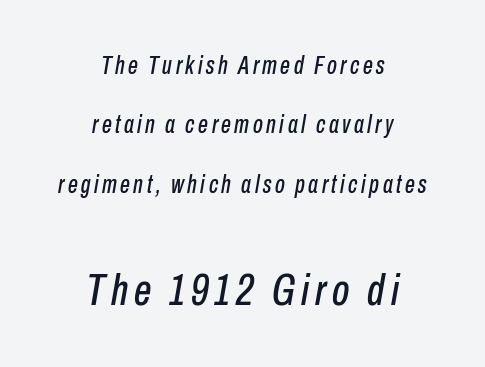
Q: Is the text italic (slanted)? A: Yes, it leans right by about 10 degrees.
Q: Is the text underlined? A: No.
Q: How is the paragraph aligned? A: Centered.
Q: Is the spacing between lines tight, normal or loose? A: Loose.
Q: Which block of text is set in a larger size, the first (top) or the second (bottom)? A: The second (bottom) one.
Q: Width (condensed, normal, or wide)? A: Condensed.
Q: Stroke contrast? A: Low.
Q: x-height? A: Medium.
Q: Monospaced? A: No.
